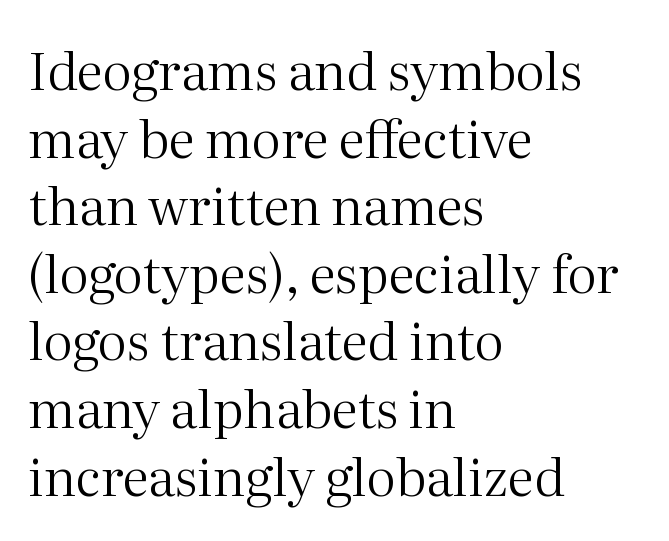
Q: Is the text bold? A: No.
Q: Is the text italic (slanted)? A: No, it is upright.
Q: Is the typeface a serif or a sans-serif typeface? A: Serif.
Q: Is the text underlined? A: No.
Q: How is the paragraph aligned? A: Left-aligned.
Q: Is the spacing between letters normal or unusually wide? A: Normal.
Q: Is the spacing between lines tight, normal or loose? A: Normal.
Q: Width (condensed, normal, or wide)? A: Normal.
Q: Stroke contrast? A: Medium.
Q: x-height? A: Medium.
Q: Monospaced? A: No.
